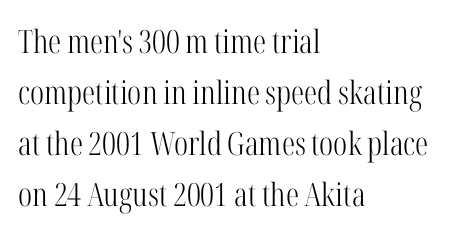
The image shows 32 px light, condensed serif type, upright; set left-aligned, normal line spacing (1.59x), normal letter spacing, not underlined; high stroke contrast and a medium x-height.
